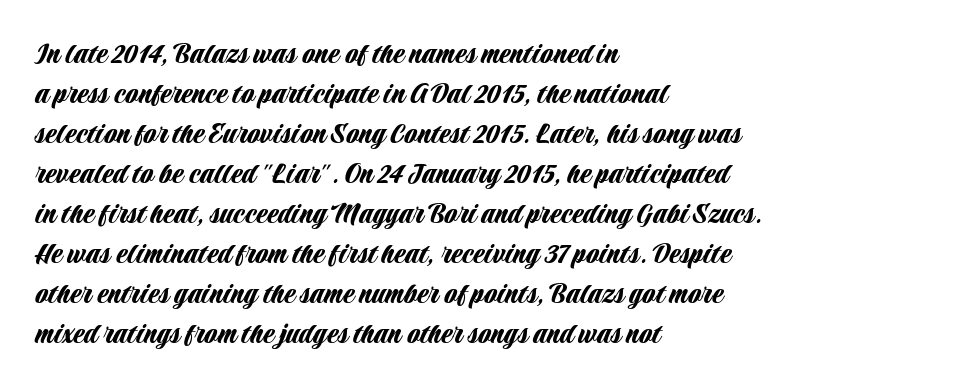
Q: Is the text italic (slanted)? A: Yes.
Q: Is the typeface a serif or a sans-serif typeface? A: Sans-serif.
Q: Is the text underlined? A: No.
Q: How is the paragraph aligned? A: Left-aligned.
Q: Is the spacing between letters normal or unusually wide? A: Normal.
Q: Width (condensed, normal, or wide)? A: Condensed.
Q: Stroke contrast? A: Low.
Q: x-height? A: Large.
Q: Monospaced? A: No.
